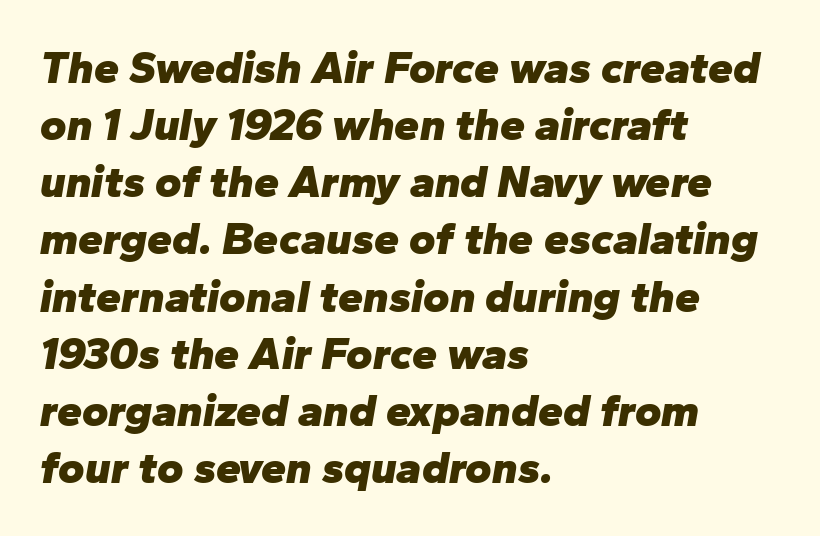
Casual observation: everything's shoved over to the left. Pretty heavy lettering here — definitely bold. Would a proofreader flag this as italicized? Yes. How are the letters spaced? Ordinarily, with no added tracking.
